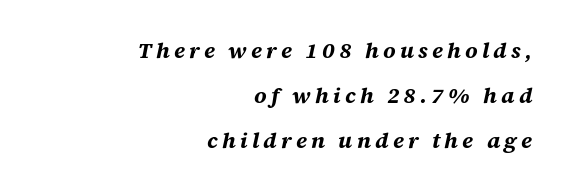
Q: Is the text bold? A: Yes.
Q: Is the text italic (slanted)? A: Yes, it leans right by about 12 degrees.
Q: Is the text underlined? A: No.
Q: How is the paragraph aligned? A: Right-aligned.
Q: Is the spacing between lines tight, normal or loose? A: Loose.
